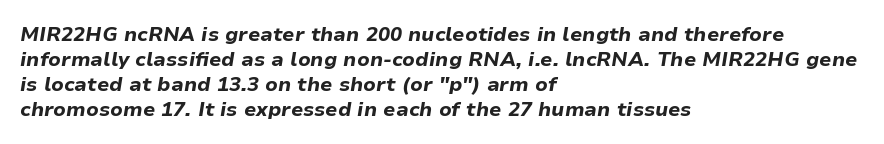
{"italic": "yes", "lean": "right", "slant_degrees": 9, "bold": "yes", "underline": "no", "align": "left", "line_spacing": "normal", "line_spacing_ratio": 1.25, "letter_spacing": "normal", "letter_spacing_em": 0.0, "glyph_px": 20}
